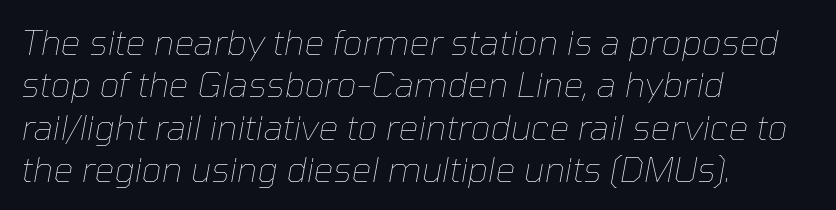
{"italic": "yes", "lean": "right", "slant_degrees": 10, "bold": "no", "weight": "thin", "width": "normal", "stroke_contrast": "low", "x_height": "medium", "monospaced": "no", "underline": "no", "align": "left", "line_spacing_ratio": 1.21, "letter_spacing": "normal", "letter_spacing_em": 0.0, "glyph_px": 35}
